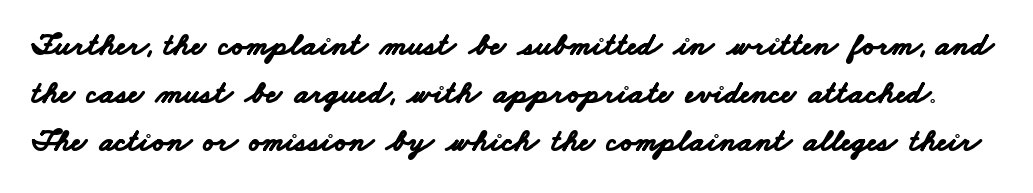
{"serif": "no", "bold": "yes", "weight": "bold", "width": "wide", "stroke_contrast": "low", "x_height": "small", "monospaced": "no", "underline": "no", "line_spacing": "normal", "line_spacing_ratio": 1.5, "letter_spacing": "normal", "letter_spacing_em": 0.0, "glyph_px": 32}
